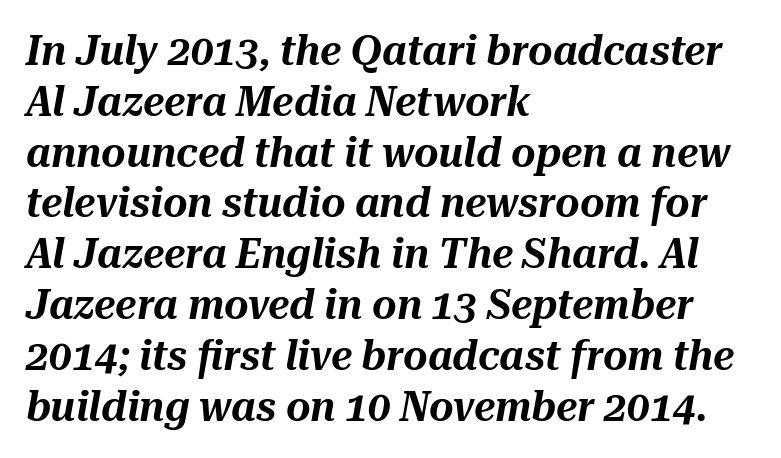
{"italic": "yes", "lean": "right", "slant_degrees": 10, "width": "normal", "stroke_contrast": "medium", "x_height": "medium", "monospaced": "no", "underline": "no", "align": "left", "line_spacing_ratio": 1.21, "letter_spacing": "normal", "letter_spacing_em": 0.0, "glyph_px": 42}
